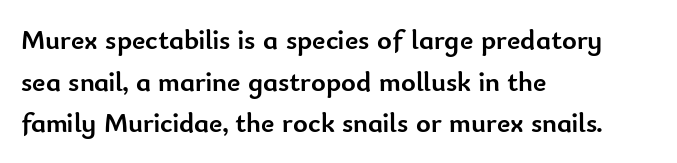
Q: Is the text bold? A: Yes.
Q: Is the text italic (slanted)? A: No, it is upright.
Q: Is the typeface a serif or a sans-serif typeface? A: Sans-serif.
Q: Is the text underlined? A: No.
Q: How is the paragraph aligned? A: Left-aligned.
Q: Is the spacing between letters normal or unusually wide? A: Normal.
Q: Is the spacing between lines tight, normal or loose? A: Normal.
Q: Width (condensed, normal, or wide)? A: Normal.
Q: Stroke contrast? A: Low.
Q: x-height? A: Small.
Q: Monospaced? A: No.
